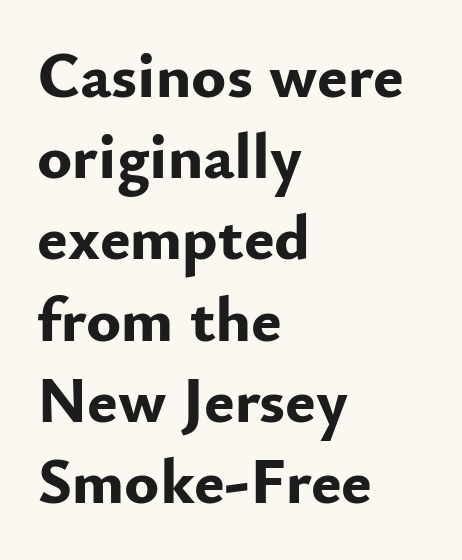
{"serif": "no", "italic": "no", "bold": "yes", "weight": "bold", "width": "normal", "stroke_contrast": "low", "x_height": "small", "monospaced": "no", "underline": "no", "align": "left", "line_spacing": "normal", "line_spacing_ratio": 1.25, "letter_spacing": "normal", "letter_spacing_em": 0.0, "glyph_px": 65}
